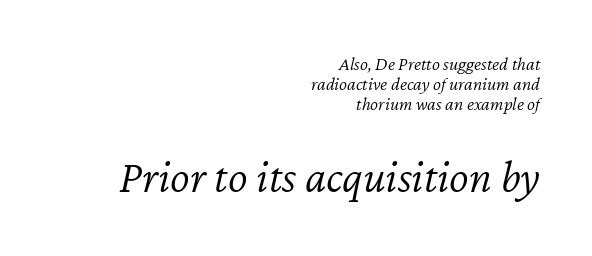
The image shows 47 px light type, italic (leaning right); set right-aligned, tight line spacing (1.05x), normal letter spacing, not underlined; the second (bottom) block is 2.47x larger; low stroke contrast and a medium x-height.
